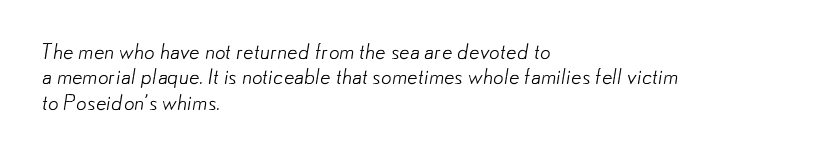
{"bold": "no", "underline": "no", "align": "left", "line_spacing_ratio": 1.21, "letter_spacing": "normal", "letter_spacing_em": 0.0, "glyph_px": 21}
